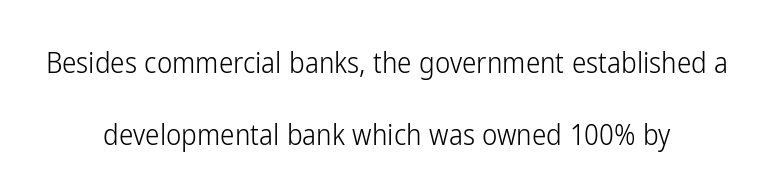
{"serif": "no", "italic": "no", "bold": "no", "weight": "light", "width": "condensed", "stroke_contrast": "low", "x_height": "medium", "monospaced": "no", "underline": "no", "align": "center", "line_spacing": "loose", "line_spacing_ratio": 2.47, "letter_spacing": "normal", "letter_spacing_em": 0.0, "glyph_px": 29}
